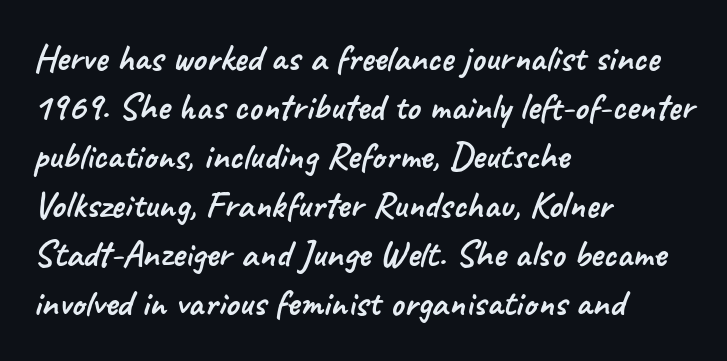
Q: Is the typeface a serif or a sans-serif typeface? A: Sans-serif.
Q: Is the text underlined? A: No.
Q: How is the paragraph aligned? A: Left-aligned.
Q: Is the spacing between letters normal or unusually wide? A: Normal.
Q: Is the spacing between lines tight, normal or loose? A: Normal.
Q: Width (condensed, normal, or wide)? A: Normal.
Q: Stroke contrast? A: Low.
Q: x-height? A: Small.
Q: Monospaced? A: No.
